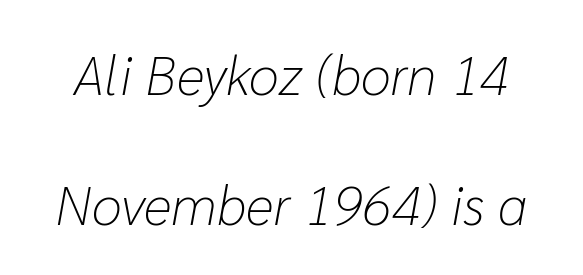
Q: Is the text bold? A: No.
Q: Is the text italic (slanted)? A: Yes, it leans right by about 10 degrees.
Q: Is the text underlined? A: No.
Q: Is the spacing between letters normal or unusually wide? A: Normal.
Q: Is the spacing between lines tight, normal or loose? A: Loose.
Q: Width (condensed, normal, or wide)? A: Normal.
Q: Stroke contrast? A: Low.
Q: x-height? A: Medium.
Q: Monospaced? A: No.
